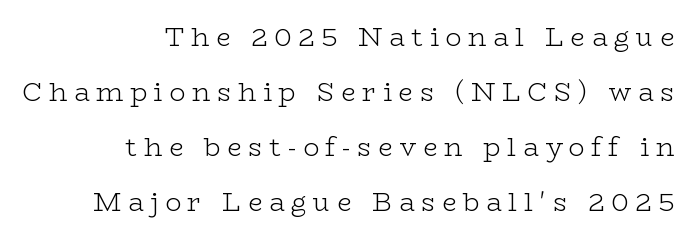
The letterforms stand isolated, each surrounded by extra space. Type without underlining. The strokes carry an ordinary text weight at most. Does the copy run flush right? Yes — the right margin is perfectly even.
